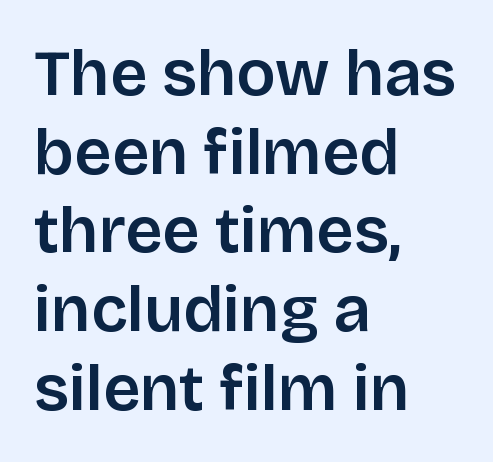
{"serif": "no", "italic": "no", "width": "normal", "stroke_contrast": "low", "x_height": "large", "monospaced": "no", "underline": "no", "align": "left", "line_spacing_ratio": 1.21, "letter_spacing": "normal", "letter_spacing_em": 0.0, "glyph_px": 65}
